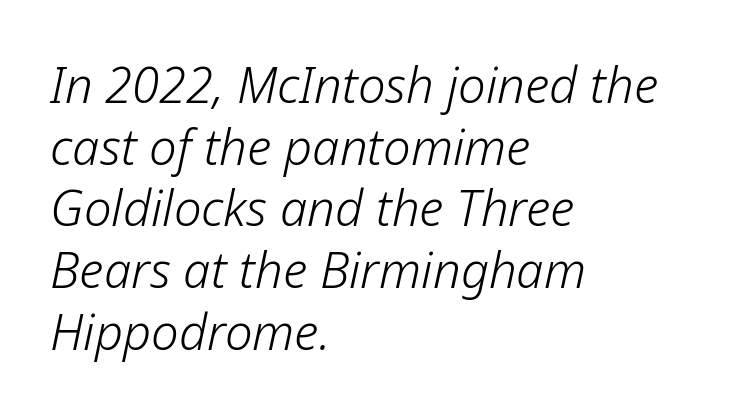
Vertically, the passage feels balanced, rows spaced as you'd expect. The lettering tilts uniformly, giving the passage an italic look. The passage shown is not underscored anywhere. The compositor pushed each line to the left boundary. The passage shown is typed in a proportional face where columns would drift.
